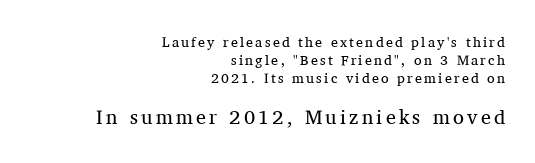
Q: Is the text bold? A: No.
Q: Is the text italic (slanted)? A: No, it is upright.
Q: Is the text underlined? A: No.
Q: How is the paragraph aligned? A: Right-aligned.
Q: Is the spacing between lines tight, normal or loose? A: Normal.
Q: Which block of text is set in a larger size, the first (top) or the second (bottom)? A: The second (bottom) one.
